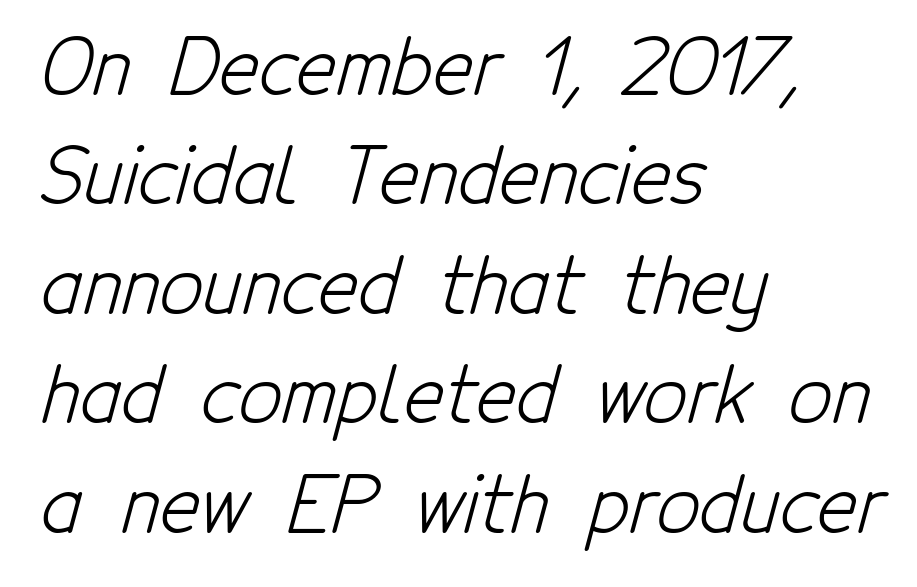
Q: Is the text bold? A: No.
Q: Is the typeface a serif or a sans-serif typeface? A: Sans-serif.
Q: Is the text underlined? A: No.
Q: How is the paragraph aligned? A: Left-aligned.
Q: Is the spacing between letters normal or unusually wide? A: Normal.
Q: Is the spacing between lines tight, normal or loose? A: Normal.
Q: Width (condensed, normal, or wide)? A: Condensed.
Q: Stroke contrast? A: Low.
Q: x-height? A: Medium.
Q: Monospaced? A: No.
